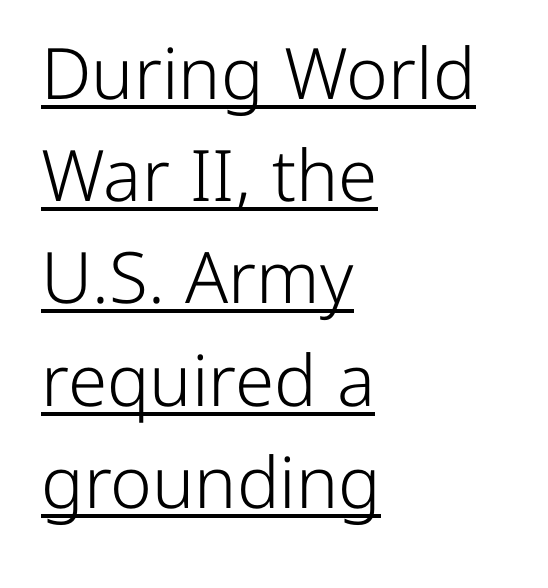
The image shows 71 px light sans-serif type, upright; set left-aligned, normal line spacing (1.44x), normal letter spacing, underlined; low stroke contrast and a medium x-height.
